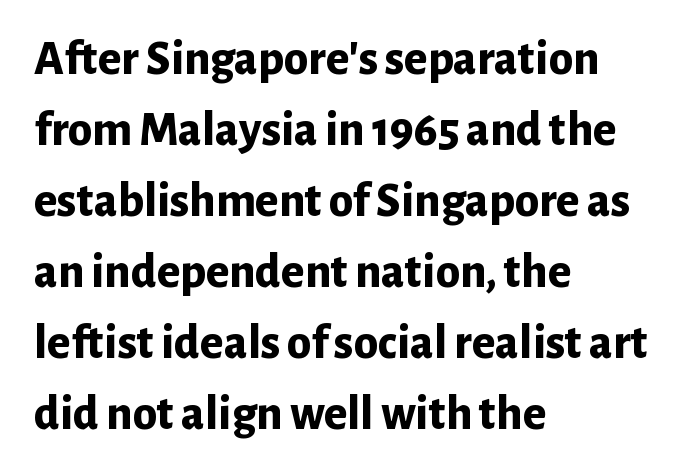
Q: Is the text bold? A: Yes.
Q: Is the text italic (slanted)? A: No, it is upright.
Q: Is the typeface a serif or a sans-serif typeface? A: Sans-serif.
Q: Is the text underlined? A: No.
Q: How is the paragraph aligned? A: Left-aligned.
Q: Is the spacing between letters normal or unusually wide? A: Normal.
Q: Is the spacing between lines tight, normal or loose? A: Normal.
Q: Width (condensed, normal, or wide)? A: Normal.
Q: Stroke contrast? A: Low.
Q: x-height? A: Medium.
Q: Monospaced? A: No.
